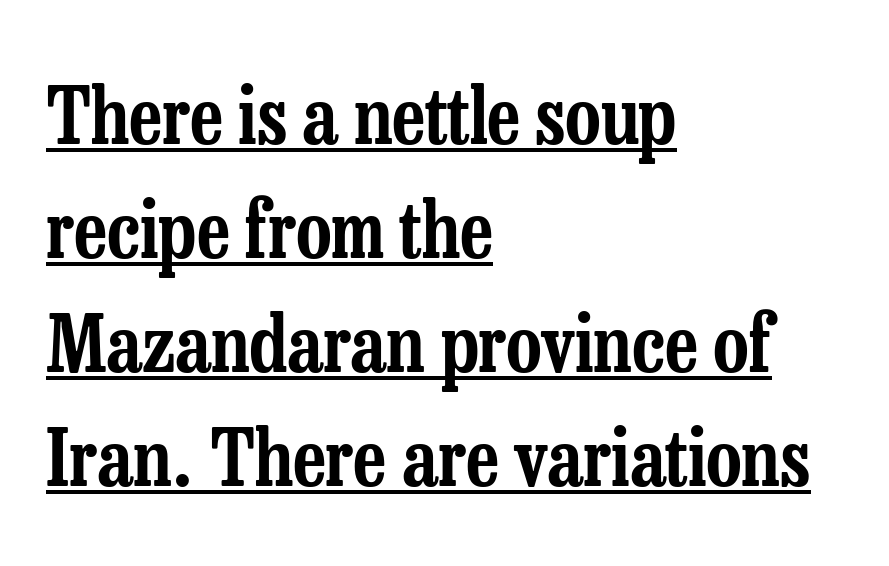
Q: Is the text italic (slanted)? A: No, it is upright.
Q: Is the typeface a serif or a sans-serif typeface? A: Serif.
Q: Is the text underlined? A: Yes.
Q: How is the paragraph aligned? A: Left-aligned.
Q: Is the spacing between letters normal or unusually wide? A: Normal.
Q: Is the spacing between lines tight, normal or loose? A: Normal.
Q: Width (condensed, normal, or wide)? A: Condensed.
Q: Stroke contrast? A: Low.
Q: x-height? A: Medium.
Q: Monospaced? A: No.
